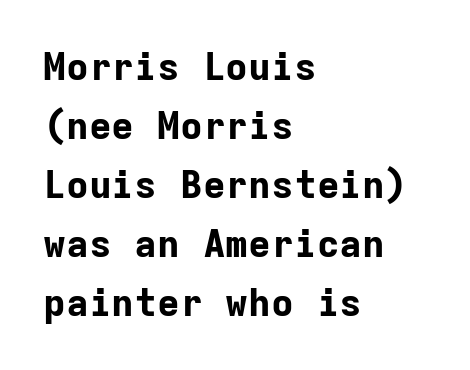
The image shows 38 px bold sans-serif type, upright, monospaced; set left-aligned, normal line spacing (1.55x), normal letter spacing, not underlined; low stroke contrast and a medium x-height.
